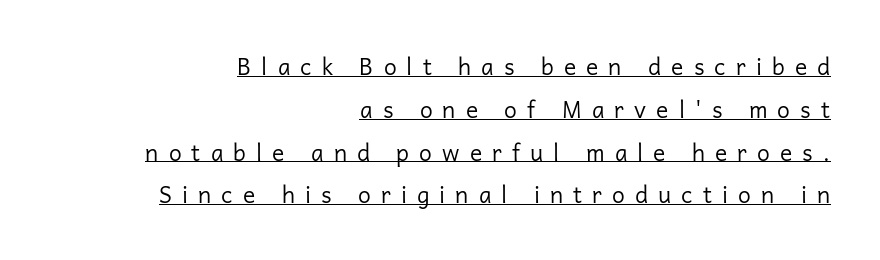
Q: Is the text bold? A: No.
Q: Is the text italic (slanted)? A: No, it is upright.
Q: Is the text underlined? A: Yes.
Q: How is the paragraph aligned? A: Right-aligned.
Q: Is the spacing between letters normal or unusually wide? A: Unusually wide.
